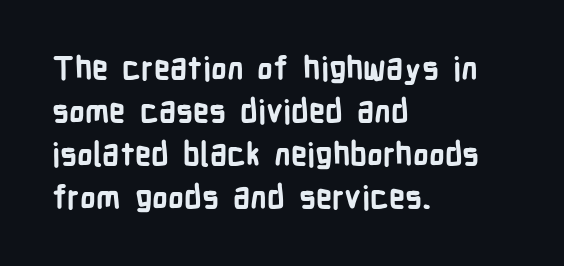
The image shows 32 px bold, condensed sans-serif type, upright; set left-aligned, normal line spacing (1.34x), normal letter spacing, not underlined; low stroke contrast and a medium x-height.
